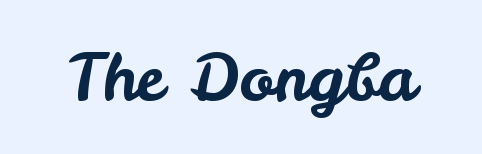
Q: Is the text italic (slanted)? A: Yes.
Q: Is the typeface a serif or a sans-serif typeface? A: Sans-serif.
Q: Is the text underlined? A: No.
Q: Is the spacing between letters normal or unusually wide? A: Normal.
Q: Width (condensed, normal, or wide)? A: Normal.
Q: Stroke contrast? A: Low.
Q: x-height? A: Small.
Q: Monospaced? A: No.
